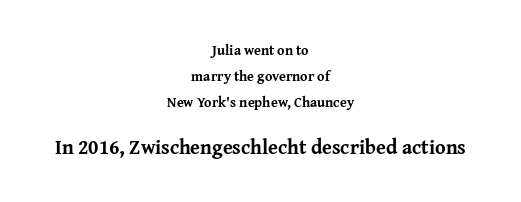
{"italic": "no", "bold": "yes", "underline": "no", "align": "center", "line_spacing_ratio": 1.84, "letter_spacing": "normal", "letter_spacing_em": 0.0, "larger_block": "second", "size_ratio": 1.43, "glyph_px": 20}
